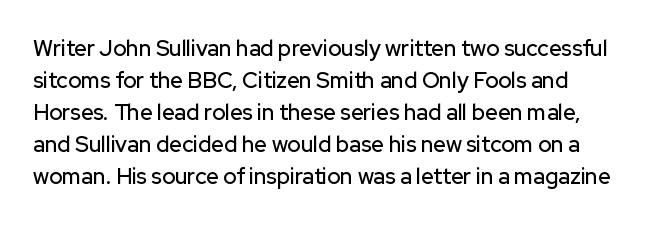
The image shows 22 px text type, upright; set normal line spacing (1.46x), normal letter spacing, not underlined.
